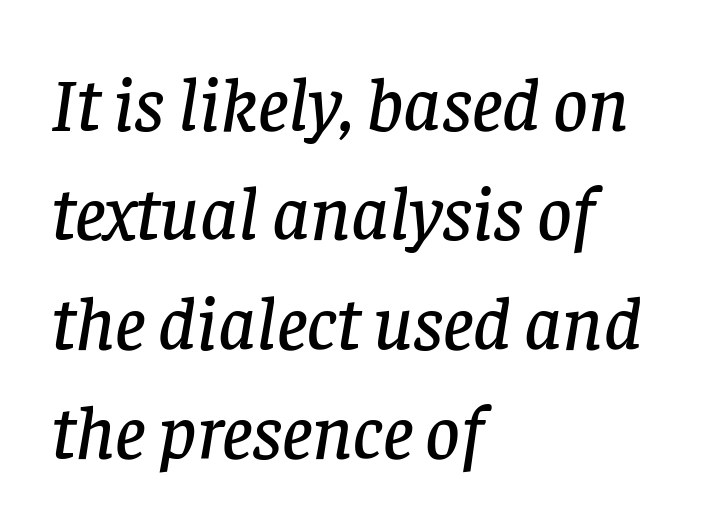
{"serif": "yes", "italic": "yes", "lean": "right", "slant_degrees": 8, "width": "normal", "stroke_contrast": "low", "x_height": "large", "monospaced": "no", "underline": "no", "align": "left", "line_spacing": "normal", "line_spacing_ratio": 1.44, "letter_spacing": "normal", "letter_spacing_em": 0.0, "glyph_px": 76}
